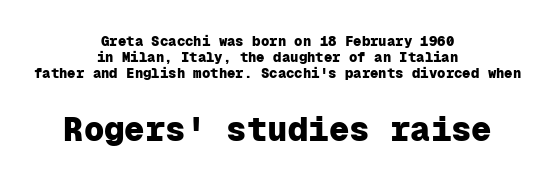
Q: Is the text bold? A: Yes.
Q: Is the text italic (slanted)? A: No, it is upright.
Q: Is the typeface a serif or a sans-serif typeface? A: Sans-serif.
Q: Is the text underlined? A: No.
Q: How is the paragraph aligned? A: Centered.
Q: Is the spacing between letters normal or unusually wide? A: Normal.
Q: Is the spacing between lines tight, normal or loose? A: Tight.
Q: Which block of text is set in a larger size, the first (top) or the second (bottom)? A: The second (bottom) one.
Q: Width (condensed, normal, or wide)? A: Normal.
Q: Stroke contrast? A: Low.
Q: x-height? A: Medium.
Q: Monospaced? A: Yes.
